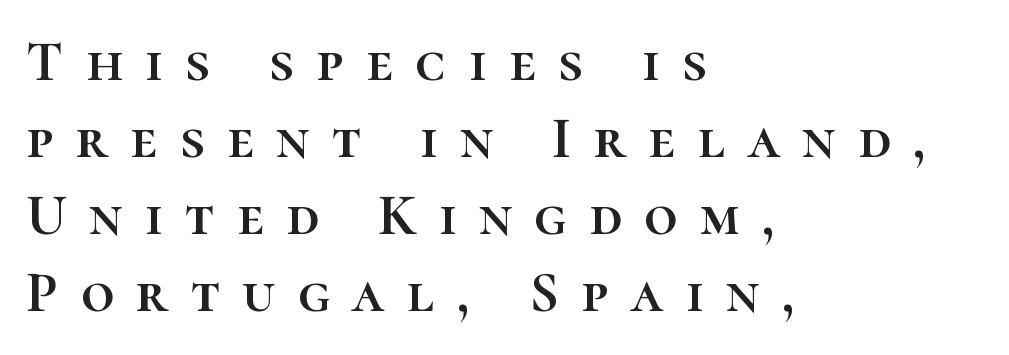
Q: Is the text italic (slanted)? A: No, it is upright.
Q: Is the text underlined? A: No.
Q: How is the paragraph aligned? A: Left-aligned.
Q: Is the spacing between letters normal or unusually wide? A: Unusually wide.
Q: Is the spacing between lines tight, normal or loose? A: Normal.
Q: Width (condensed, normal, or wide)? A: Normal.
Q: Stroke contrast? A: High.
Q: x-height? A: Medium.
Q: Monospaced? A: No.
